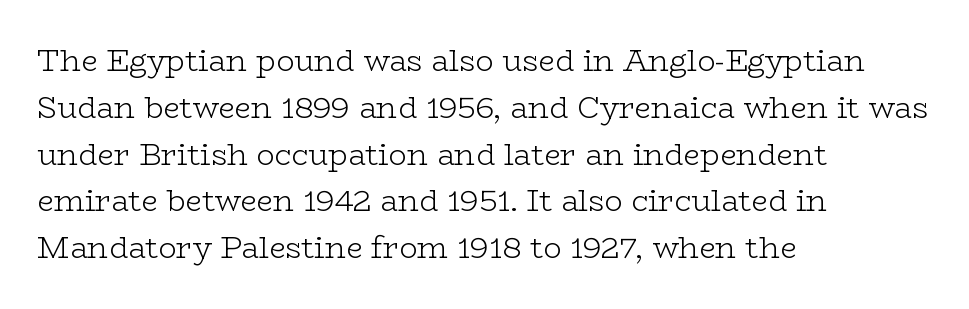
Inter-character spacing is left at the font's built-in metrics. The passage shown stacks its lines at a standard gap. Observe the serifs anchoring each vertical stroke in this sample. The cut favours lightness, reaching ordinary text weight at its darkest.
